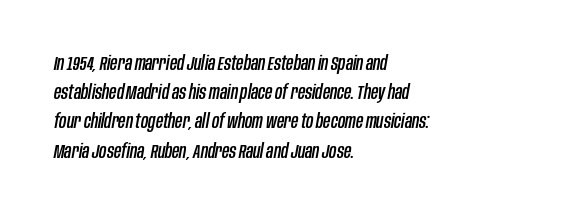
{"italic": "yes", "lean": "right", "slant_degrees": 10, "underline": "no", "align": "left", "line_spacing": "normal", "line_spacing_ratio": 1.46, "letter_spacing": "normal", "letter_spacing_em": 0.0, "glyph_px": 20}
